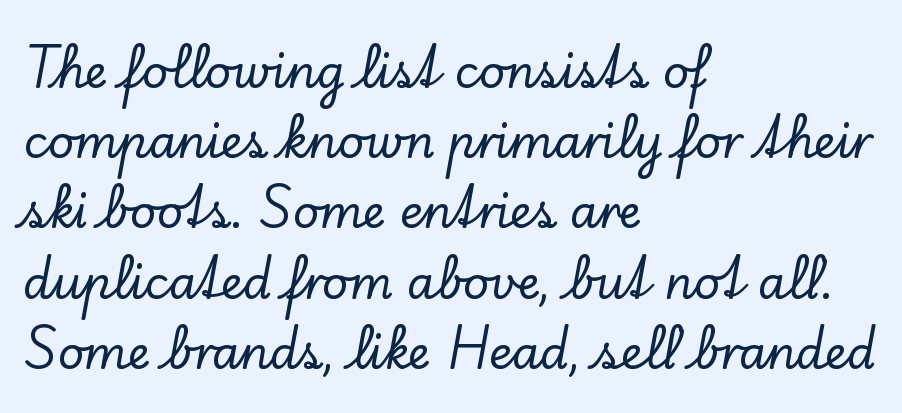
Q: Is the text italic (slanted)? A: Yes.
Q: Is the typeface a serif or a sans-serif typeface? A: Serif.
Q: Is the text underlined? A: No.
Q: How is the paragraph aligned? A: Left-aligned.
Q: Is the spacing between letters normal or unusually wide? A: Normal.
Q: Is the spacing between lines tight, normal or loose? A: Normal.
Q: Width (condensed, normal, or wide)? A: Normal.
Q: Stroke contrast? A: Low.
Q: x-height? A: Small.
Q: Monospaced? A: No.
